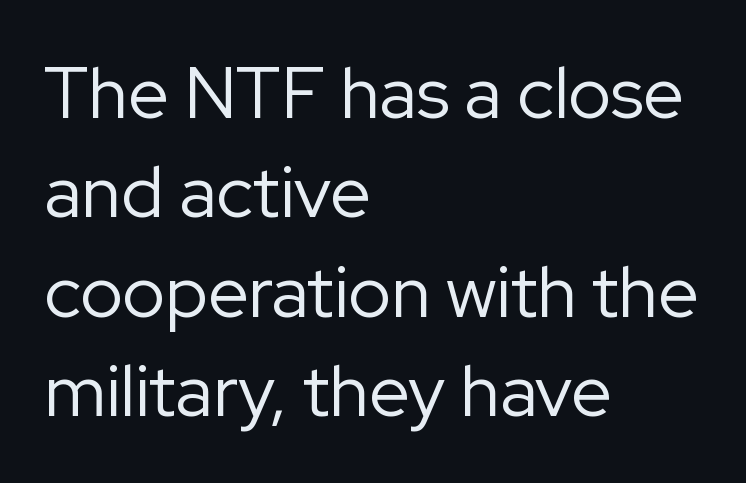
Q: Is the text bold? A: No.
Q: Is the text italic (slanted)? A: No, it is upright.
Q: Is the typeface a serif or a sans-serif typeface? A: Sans-serif.
Q: Is the text underlined? A: No.
Q: How is the paragraph aligned? A: Left-aligned.
Q: Is the spacing between letters normal or unusually wide? A: Normal.
Q: Is the spacing between lines tight, normal or loose? A: Normal.
Q: Width (condensed, normal, or wide)? A: Normal.
Q: Stroke contrast? A: Low.
Q: x-height? A: Medium.
Q: Monospaced? A: No.
